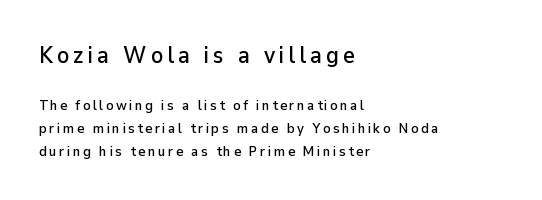
The space between consecutive lines is moderate. Is there any slant? The stems are plumb. Leftover space on each line is placed entirely after the last word. Which chunk is bigger? The first one — the top block dwarfs the bottom.
